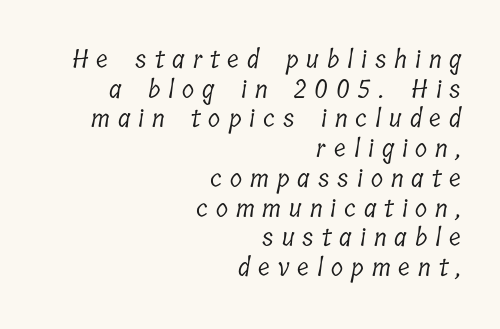
Q: Is the text bold? A: No.
Q: Is the text underlined? A: No.
Q: How is the paragraph aligned? A: Right-aligned.
Q: Is the spacing between letters normal or unusually wide? A: Unusually wide.
